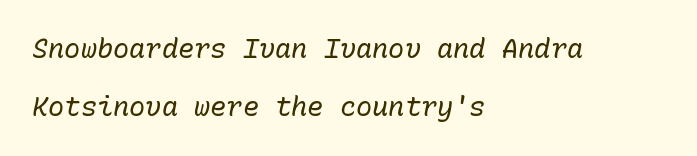
{"italic": "yes", "lean": "right", "slant_degrees": 10, "bold": "no", "underline": "no", "align": "left", "line_spacing": "loose", "line_spacing_ratio": 2.15, "letter_spacing": "normal", "letter_spacing_em": 0.0, "glyph_px": 27}
